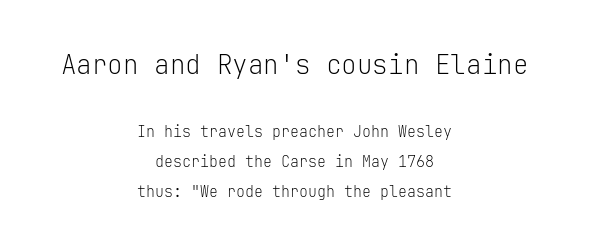
The image shows 26 px text type, upright; set centered, loose line spacing (2.03x), normal letter spacing, not underlined; the first (top) block is 1.73x larger.
